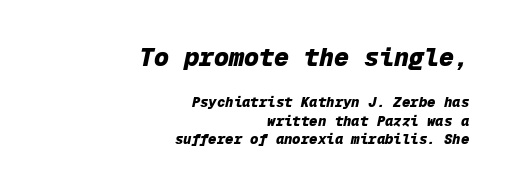
Q: Is the text bold? A: Yes.
Q: Is the text italic (slanted)? A: Yes, it leans right by about 12 degrees.
Q: Is the text underlined? A: No.
Q: How is the paragraph aligned? A: Right-aligned.
Q: Is the spacing between letters normal or unusually wide? A: Normal.
Q: Is the spacing between lines tight, normal or loose? A: Normal.
Q: Which block of text is set in a larger size, the first (top) or the second (bottom)? A: The first (top) one.
